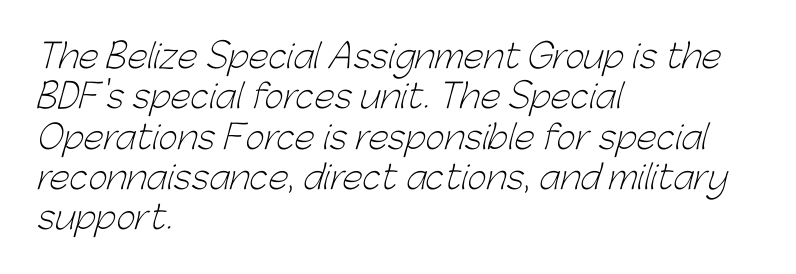
The image shows 33 px light sans-serif type; set left-aligned, line spacing 1.22x, normal letter spacing, not underlined; low stroke contrast and a medium x-height.
